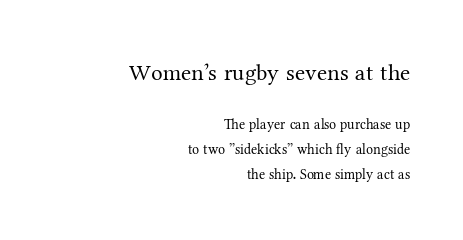
The typesetter chose a ragged-left arrangement here. Stems and bowls with no extra thickness — not bold. Which of the two is more prominent by size? The first, at the top. These lines were composed using upright roman letters.
